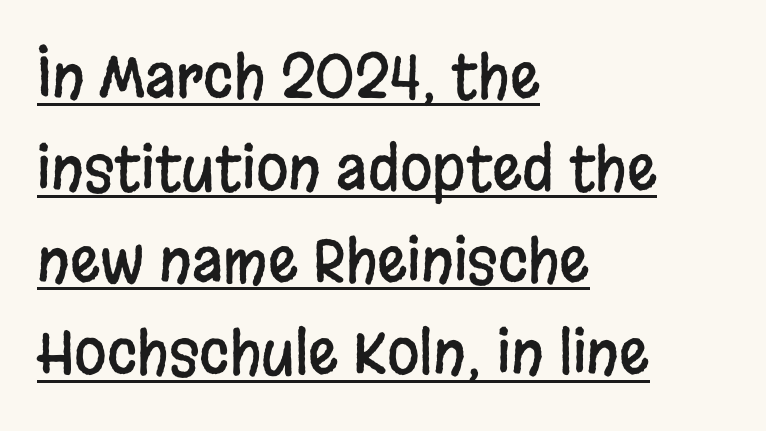
{"serif": "no", "italic": "no", "width": "condensed", "stroke_contrast": "low", "x_height": "large", "monospaced": "no", "underline": "yes", "align": "left", "line_spacing": "normal", "line_spacing_ratio": 1.56, "letter_spacing": "normal", "letter_spacing_em": 0.0, "glyph_px": 59}
